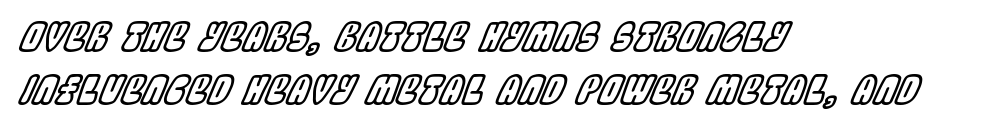
Q: Is the text italic (slanted)? A: Yes, it leans right by about 22 degrees.
Q: Is the text underlined? A: No.
Q: How is the paragraph aligned? A: Left-aligned.
Q: Is the spacing between letters normal or unusually wide? A: Normal.
Q: Is the spacing between lines tight, normal or loose? A: Normal.
Q: Width (condensed, normal, or wide)? A: Condensed.
Q: x-height? A: Large.
Q: Monospaced? A: No.
